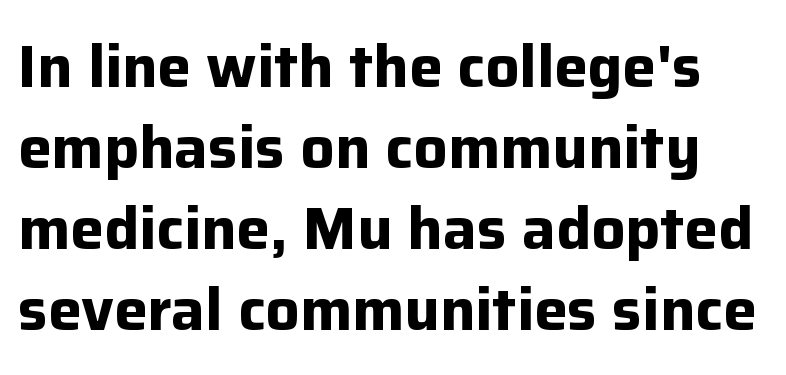
Typesetter's note: full bold, strokes at maximum text heaviness. Words appear dense and cohesive because spacing is normal. Decoration check: the copy has no underline. Typographically, this falls in the sans-serif category.
